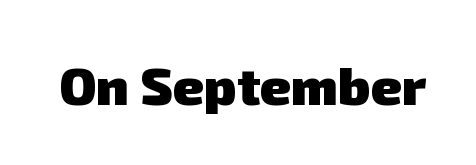
{"serif": "no", "bold": "yes", "weight": "heavy", "width": "normal", "stroke_contrast": "low", "x_height": "medium", "monospaced": "no", "underline": "no", "letter_spacing": "normal", "letter_spacing_em": 0.0, "glyph_px": 53}
